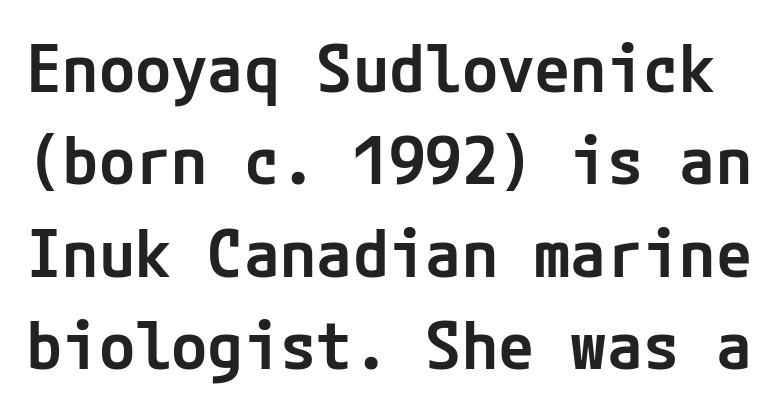
Q: Is the text bold? A: Semi-bold.
Q: Is the text italic (slanted)? A: No, it is upright.
Q: Is the typeface a serif or a sans-serif typeface? A: Sans-serif.
Q: Is the text underlined? A: No.
Q: Is the spacing between letters normal or unusually wide? A: Normal.
Q: Is the spacing between lines tight, normal or loose? A: Normal.
Q: Width (condensed, normal, or wide)? A: Normal.
Q: Stroke contrast? A: Low.
Q: x-height? A: Medium.
